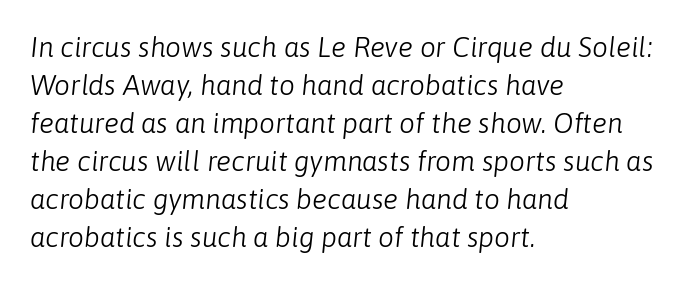
{"italic": "yes", "lean": "right", "slant_degrees": 6, "bold": "no", "weight": "light", "width": "normal", "stroke_contrast": "low", "x_height": "medium", "monospaced": "no", "underline": "no", "align": "left", "line_spacing": "normal", "line_spacing_ratio": 1.36, "letter_spacing": "normal", "letter_spacing_em": 0.0, "glyph_px": 28}
